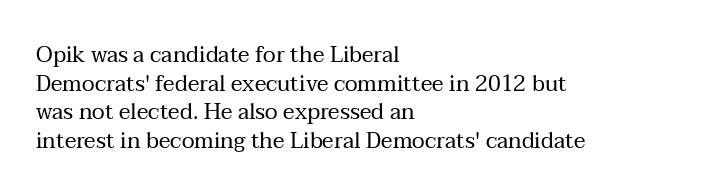
The image shows 22 px text type, upright; set left-aligned, normal line spacing (1.3x), normal letter spacing, not underlined.
